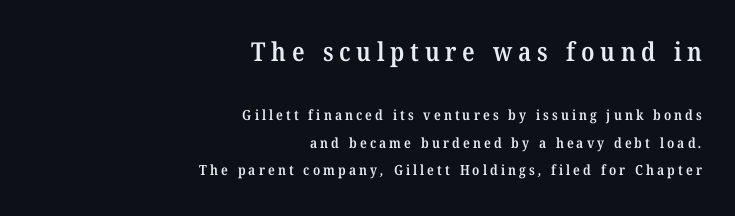
{"bold": "semi", "underline": "no", "align": "right", "line_spacing": "loose", "line_spacing_ratio": 1.97, "letter_spacing": "wide", "letter_spacing_em": 0.22, "larger_block": "first", "size_ratio": 1.86, "glyph_px": 26}
